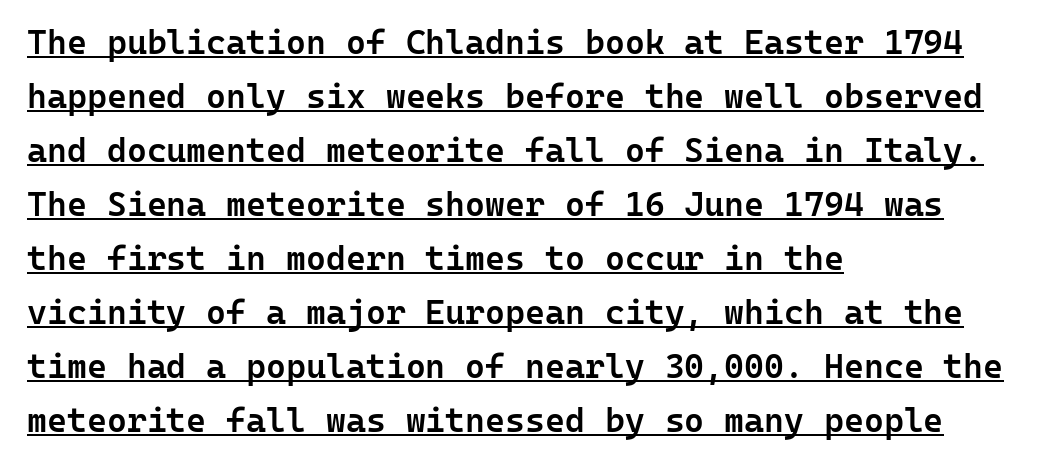
Here the glyphs are tracked normally, forming tight word shapes. Does the leading feel generous? No, just average. Is this a sans? Yes — the strokes have no serifs. No italicization has been applied; the sample stays upright.
